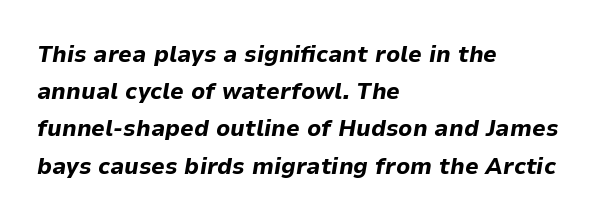
The image shows 24 px bold type, italic (leaning right); set left-aligned, normal line spacing (1.55x), normal letter spacing, not underlined.
